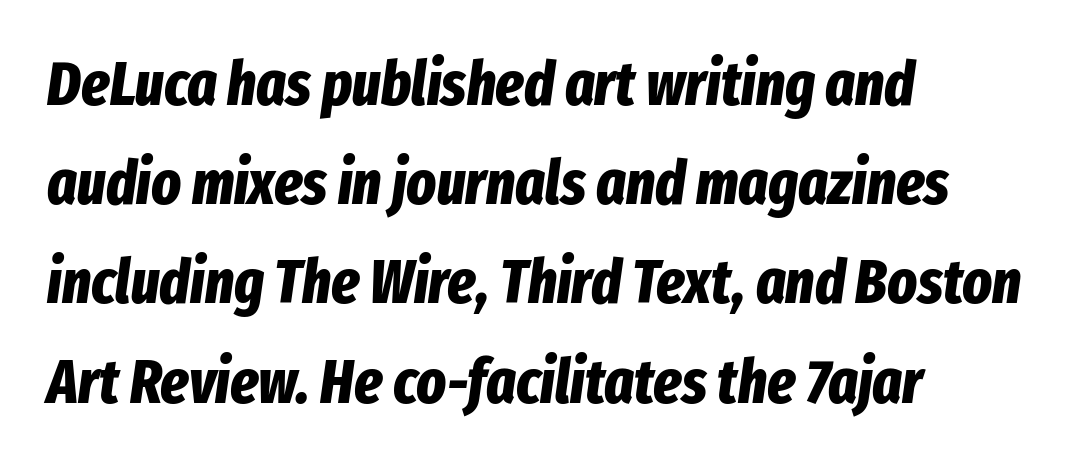
Q: Is the text bold? A: Yes.
Q: Is the text italic (slanted)? A: Yes, it leans right by about 8 degrees.
Q: Is the text underlined? A: No.
Q: How is the paragraph aligned? A: Left-aligned.
Q: Is the spacing between letters normal or unusually wide? A: Normal.
Q: Is the spacing between lines tight, normal or loose? A: Normal.
Q: Width (condensed, normal, or wide)? A: Condensed.
Q: Stroke contrast? A: Low.
Q: x-height? A: Medium.
Q: Monospaced? A: No.
